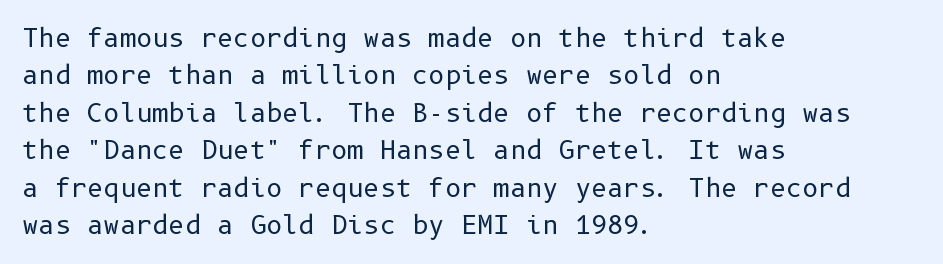
In CSS terms this would be text-align: left. Descenders are the only things crossing below the line. One glance says typical: line gaps are just what's usual. This is the regular roman posture of the typeface.
